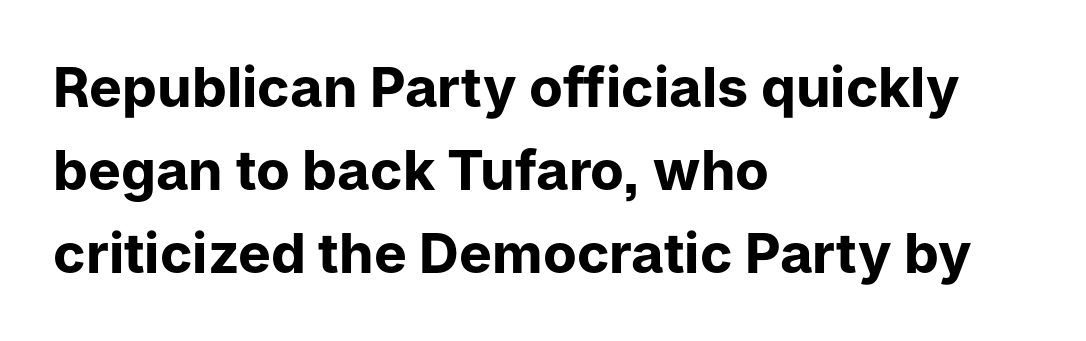
{"serif": "no", "italic": "no", "bold": "yes", "weight": "bold", "width": "normal", "stroke_contrast": "low", "x_height": "medium", "monospaced": "no", "underline": "no", "align": "left", "line_spacing": "normal", "line_spacing_ratio": 1.51, "letter_spacing": "normal", "letter_spacing_em": 0.0, "glyph_px": 55}
